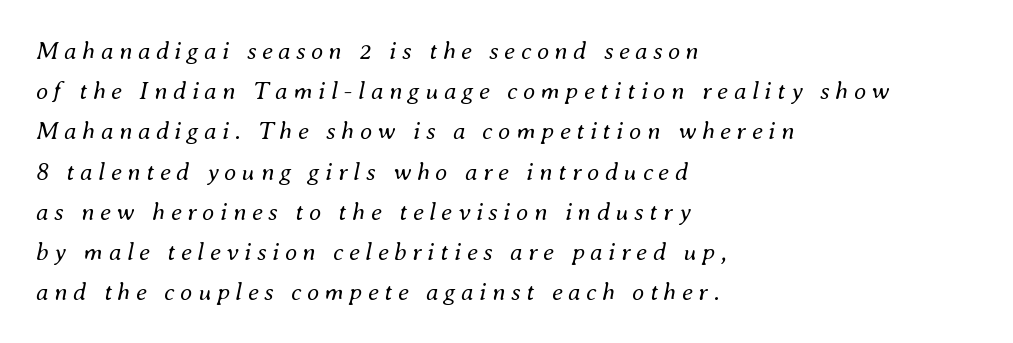
{"italic": "yes", "lean": "right", "slant_degrees": 8, "bold": "no", "underline": "no", "align": "left", "line_spacing": "normal", "line_spacing_ratio": 1.61, "letter_spacing": "wide", "letter_spacing_em": 0.22, "glyph_px": 25}
